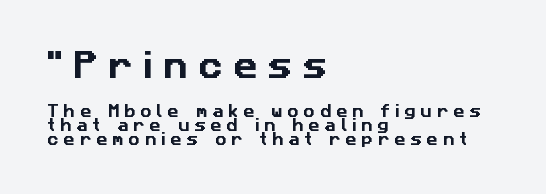
Between these two stacked blocks, the higher one wins on size. The space beneath each line is pristine and unruled. Alignment: flush left. Tracking value appears strongly positive — letters spread wide. These lines are rendered in a variable-pitch font.
